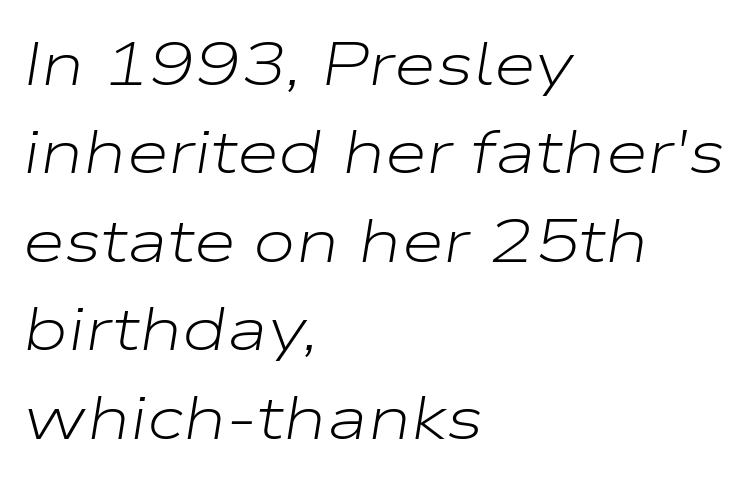
Normally led — the rows are evenly, conventionally spaced. Designer's note — italics engaged. Letter spacing: default. Is this a heavy cut? Hardly; it is regular or lighter.
